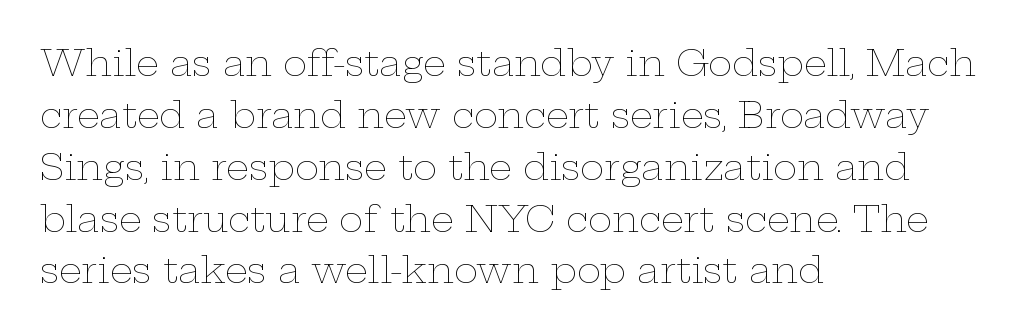
Each letter keeps its own natural width here, so spacing adapts to shape. Tracking here is standard; glyphs follow each other at the usual distance. Honestly, the row spacing looks completely unremarkable. Vertical strokes here are truly vertical. Descender tails drop into unmarked territory. Teacher's note: observe the even left margin — that is flush-left alignment.
